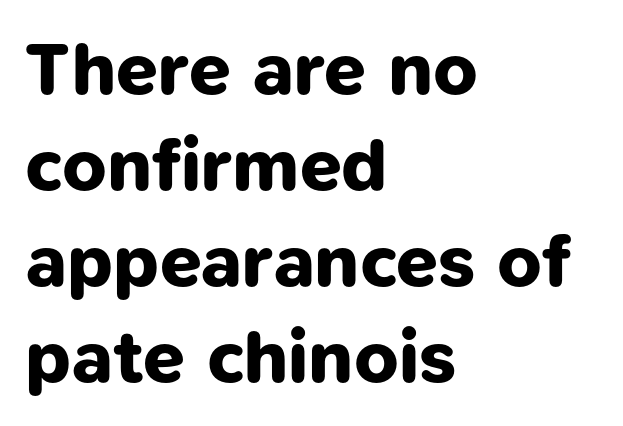
The image shows 75 px bold sans-serif type; set left-aligned, normal line spacing (1.28x), normal letter spacing, not underlined; low stroke contrast and a medium x-height.
